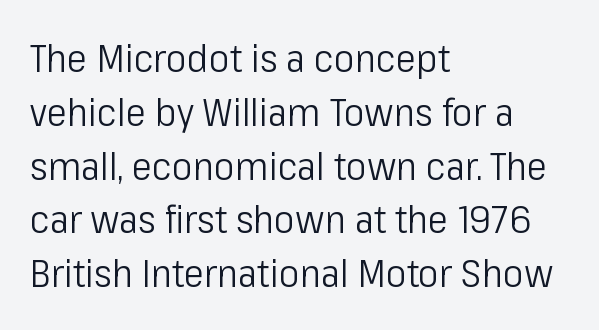
The typography opts for an upright posture over an oblique one. The text block is weighted toward the left margin, trailing off unevenly rightward. The font sits on the lighter half of the weight spectrum, regular included. The designer left line spacing at the default. Unlike a traditional serif, this face leaves its strokes unadorned.
